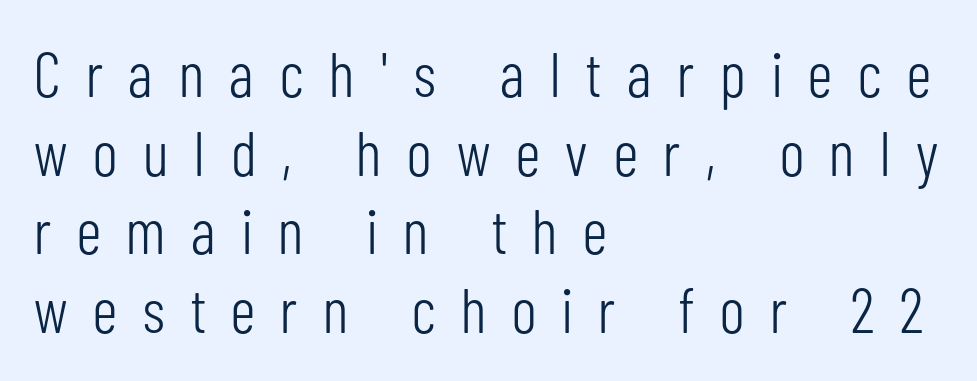
Do the characters align in a grid? No, the font is proportional. Regarding leading, the lines here are spaced in the standard way. The passage shown has open, widely tracked lettering throughout. Quick note: not italic, upright.
